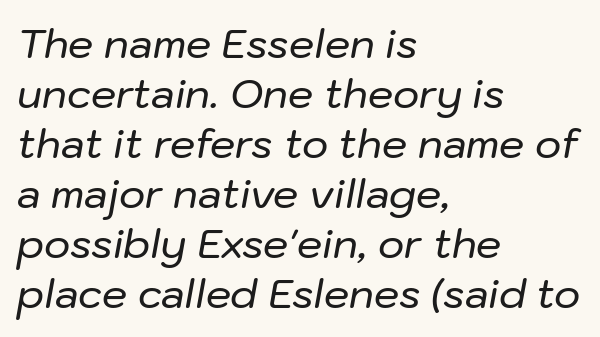
The tracking reads as untouched default to a designer's eye. The passage shown leans; its letterforms are oblique. Do the characters align in a grid? No, the font is proportional. Each new line begins a customary step beneath the previous one. Every row of glyphs begins at an identical x-position on the left.
